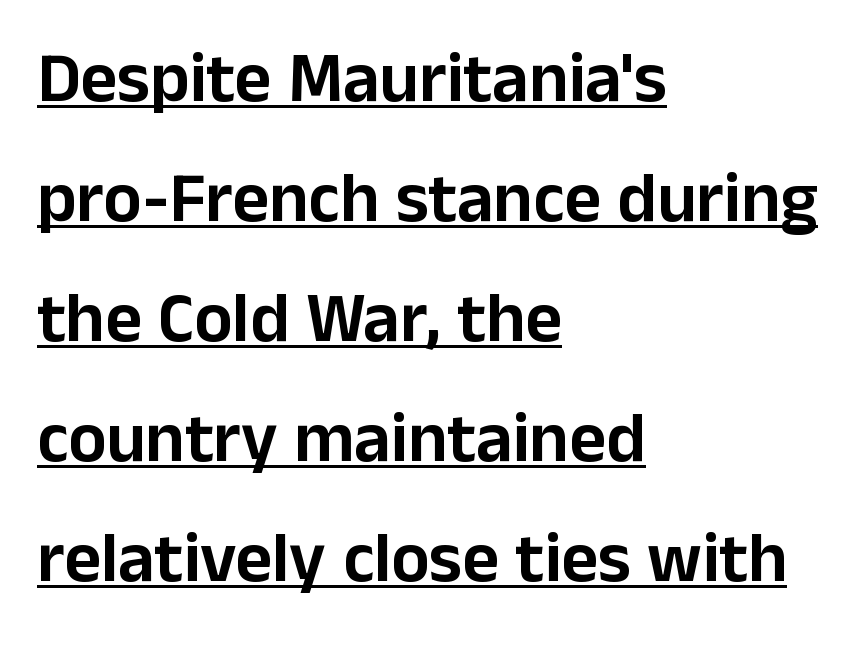
A typesetter would call this proportional, since set widths differ per character. Notice how the passage keeps a crisp vertical edge on the left only. The lettering holds an erect, upright posture throughout. Tracking here is standard; glyphs follow each other at the usual distance. Type style note: lacks serifs. The space between consecutive lines is moderate.
